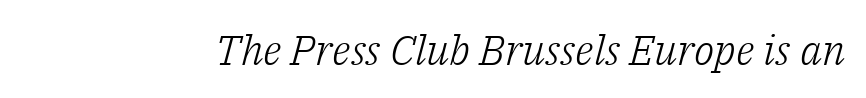
The image shows 42 px light serif type, italic (leaning right); set normal letter spacing, not underlined; low stroke contrast and a medium x-height.
